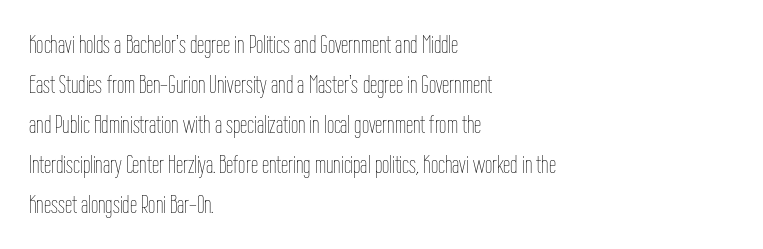
Q: Is the text bold? A: No.
Q: Is the text italic (slanted)? A: No, it is upright.
Q: Is the text underlined? A: No.
Q: How is the paragraph aligned? A: Left-aligned.
Q: Is the spacing between letters normal or unusually wide? A: Normal.
Q: Is the spacing between lines tight, normal or loose? A: Normal.
